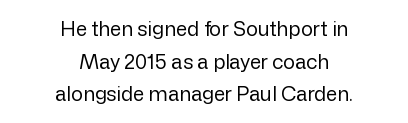
{"italic": "no", "bold": "no", "underline": "no", "align": "center", "line_spacing": "normal", "line_spacing_ratio": 1.63, "letter_spacing": "normal", "letter_spacing_em": 0.0, "glyph_px": 20}
